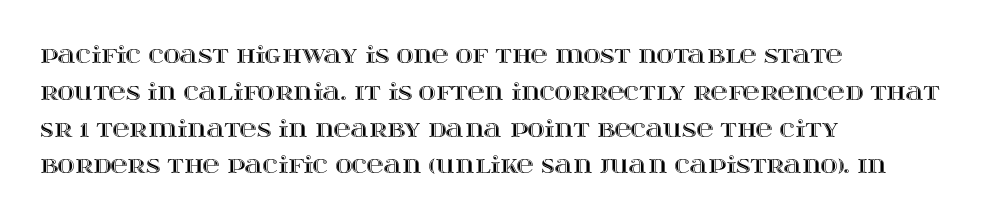
{"italic": "no", "underline": "no", "align": "left", "line_spacing": "normal", "line_spacing_ratio": 1.6, "letter_spacing": "normal", "letter_spacing_em": 0.0, "glyph_px": 23}
